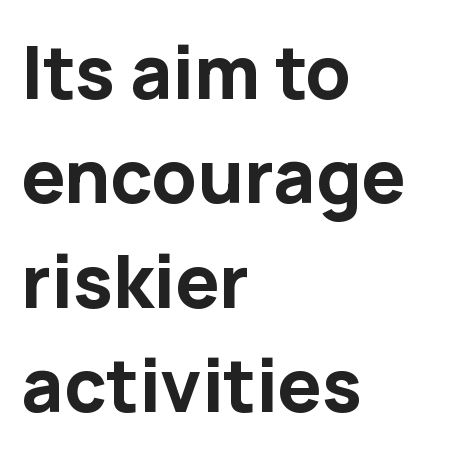
The image shows 73 px bold sans-serif type, upright; set left-aligned, normal line spacing (1.43x), normal letter spacing, not underlined; low stroke contrast and a medium x-height.
